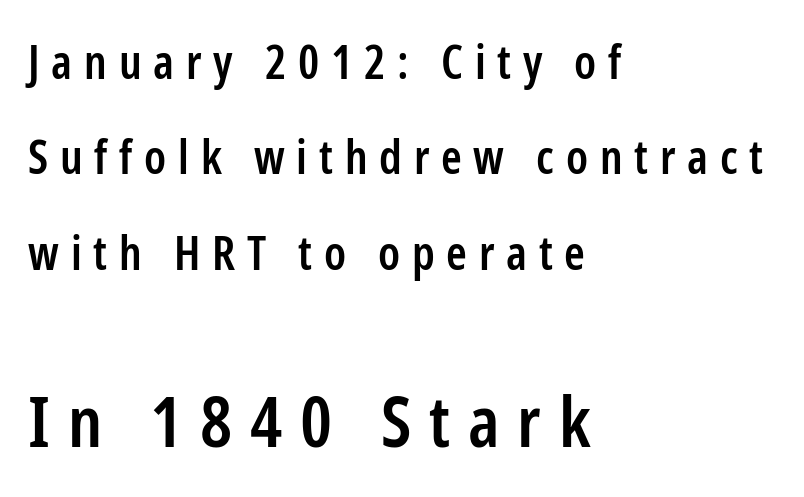
{"serif": "no", "italic": "no", "bold": "semi", "weight": "semibold", "width": "condensed", "stroke_contrast": "low", "x_height": "medium", "monospaced": "no", "underline": "no", "align": "left", "line_spacing": "loose", "line_spacing_ratio": 2.03, "letter_spacing": "wide", "letter_spacing_em": 0.25, "larger_block": "second", "size_ratio": 1.51, "glyph_px": 71}
